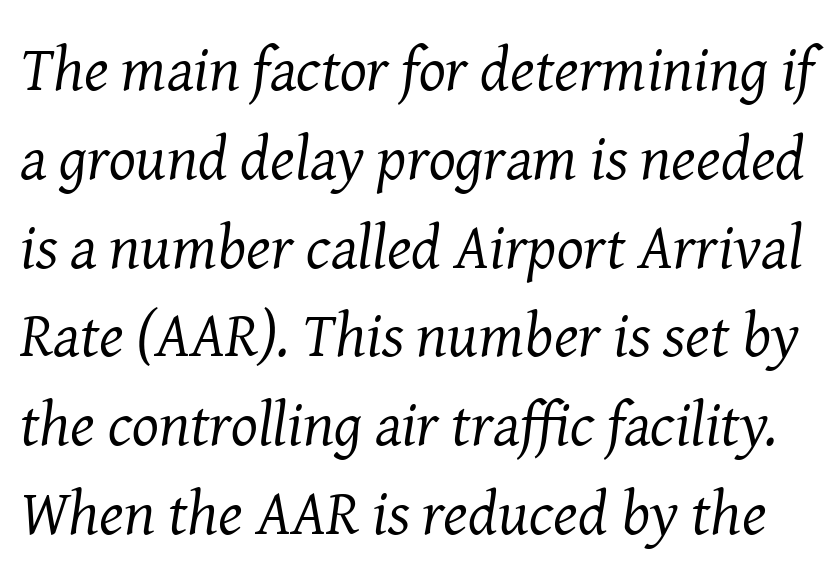
Q: Is the text bold? A: No.
Q: Is the text italic (slanted)? A: Yes, it leans right by about 8 degrees.
Q: Is the typeface a serif or a sans-serif typeface? A: Serif.
Q: Is the text underlined? A: No.
Q: Is the spacing between letters normal or unusually wide? A: Normal.
Q: Is the spacing between lines tight, normal or loose? A: Normal.
Q: Width (condensed, normal, or wide)? A: Normal.
Q: Stroke contrast? A: Medium.
Q: x-height? A: Medium.
Q: Monospaced? A: No.
